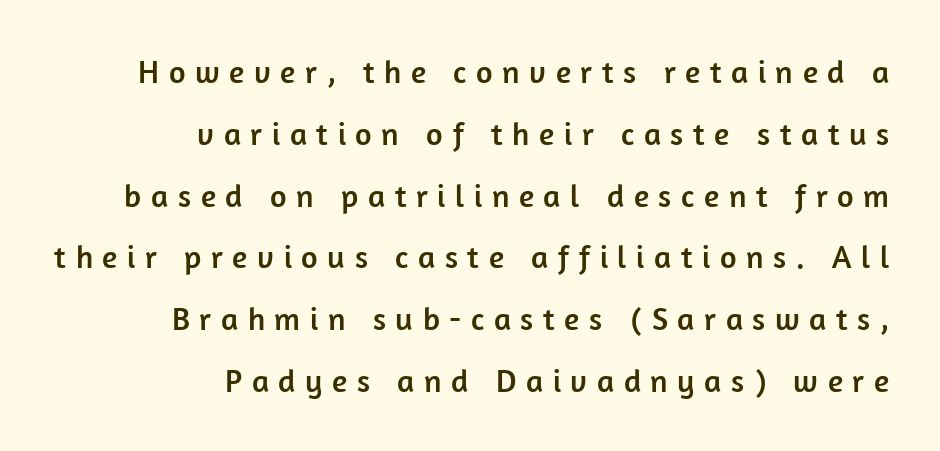
{"serif": "no", "italic": "no", "width": "normal", "stroke_contrast": "low", "x_height": "medium", "monospaced": "no", "underline": "no", "align": "right", "line_spacing": "loose", "line_spacing_ratio": 1.93, "letter_spacing": "wide", "letter_spacing_em": 0.3, "glyph_px": 32}
